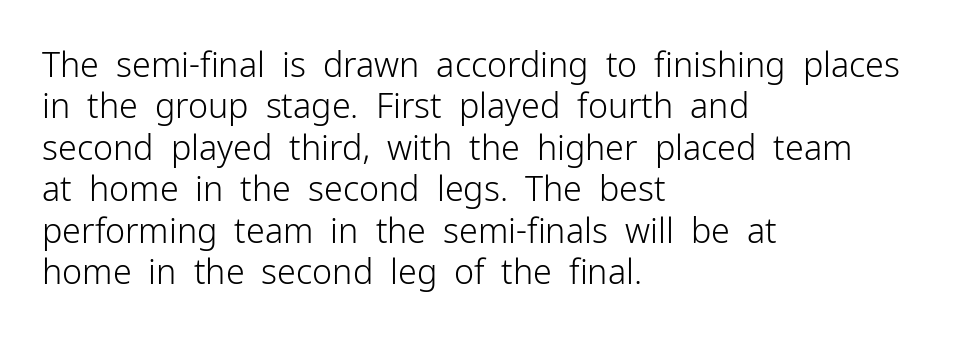
Notice how the passage keeps a crisp vertical edge on the left only. Inter-character spacing is left at the font's built-in metrics. Think of a printed novel: that variable character pitch is what you see here. Letters have the restrained weight of plain body copy at most. The rendering shows plain stroke endings on the letterforms — a sans-serif design. A typesetter would mark this as roman, not italic.
